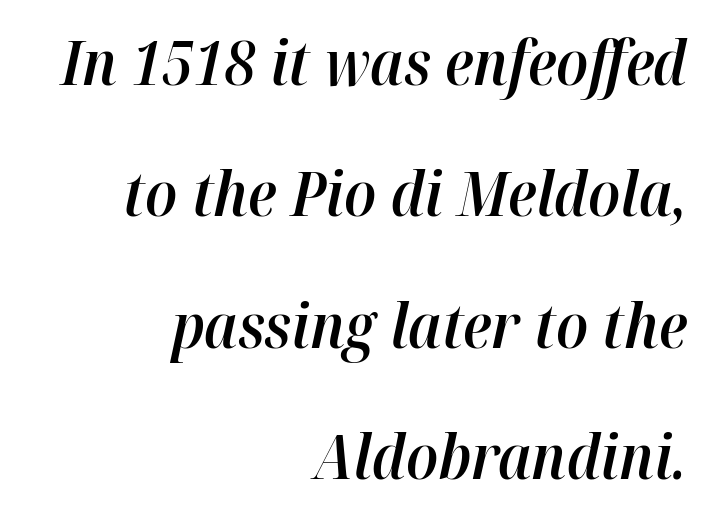
Q: Is the text bold? A: Semi-bold.
Q: Is the text italic (slanted)? A: Yes, it leans right by about 12 degrees.
Q: Is the text underlined? A: No.
Q: How is the paragraph aligned? A: Right-aligned.
Q: Is the spacing between letters normal or unusually wide? A: Normal.
Q: Is the spacing between lines tight, normal or loose? A: Loose.
Q: Width (condensed, normal, or wide)? A: Normal.
Q: Stroke contrast? A: High.
Q: x-height? A: Medium.
Q: Monospaced? A: No.
